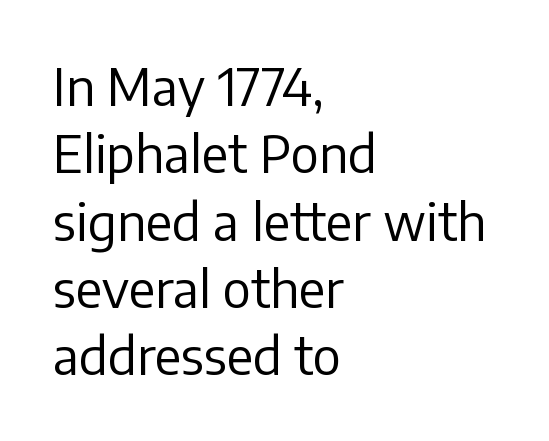
The weight tops out at a normal text grade. Normally led — the rows are evenly, conventionally spaced. If you drew a line through each stem, it would be perfectly vertical. Is this a fixed-width face? No — the glyphs have proportional, varying widths. Note: no serifs on the glyphs.
